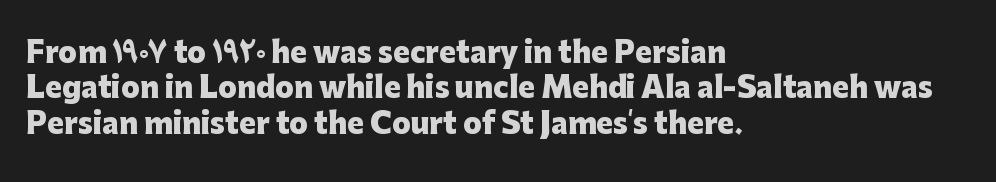
The image shows 28 px heavy sans-serif type, upright; set left-aligned, normal line spacing (1.26x), normal letter spacing, not underlined; low stroke contrast and a medium x-height.
